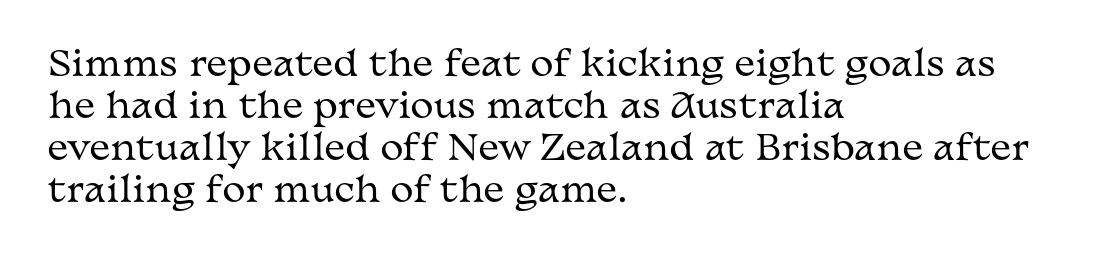
{"serif": "yes", "italic": "no", "bold": "no", "weight": "regular", "width": "wide", "stroke_contrast": "medium", "x_height": "medium", "monospaced": "no", "underline": "no", "align": "left", "line_spacing_ratio": 1.2, "letter_spacing": "normal", "letter_spacing_em": 0.0, "glyph_px": 35}
